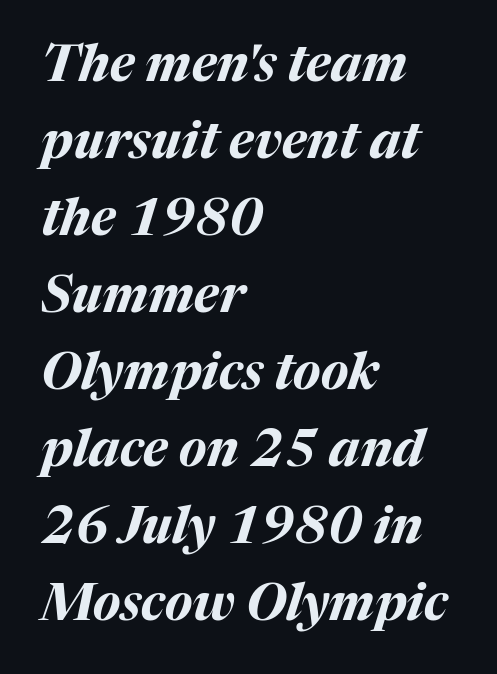
The image shows 51 px bold type, italic (leaning right); set left-aligned, normal line spacing (1.51x), normal letter spacing, not underlined; medium stroke contrast and a medium x-height.
